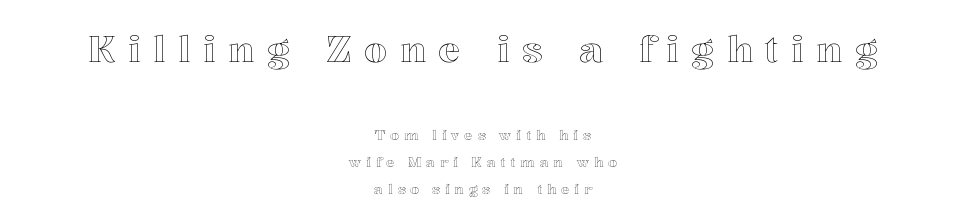
Unlike italic type, these characters show no tilt at all. These lines stack symmetrically, like a column narrowing and widening about its center. Honestly, the rows look like they've been pulled way apart. The zone under the glyphs is completely vacant. The emphasis by scale lands on block number one, above.
